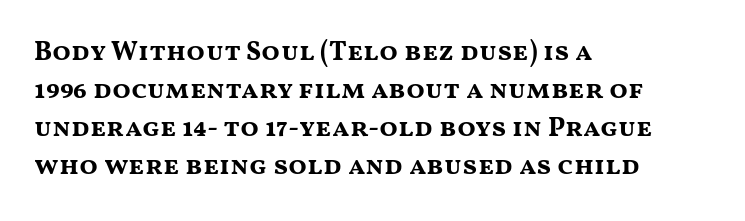
Q: Is the text bold? A: Yes.
Q: Is the text italic (slanted)? A: No, it is upright.
Q: Is the text underlined? A: No.
Q: How is the paragraph aligned? A: Left-aligned.
Q: Is the spacing between letters normal or unusually wide? A: Normal.
Q: Is the spacing between lines tight, normal or loose? A: Normal.
